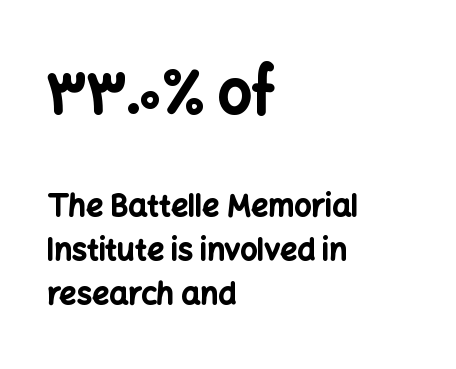
Q: Is the text bold? A: Yes.
Q: Is the text italic (slanted)? A: No, it is upright.
Q: Is the typeface a serif or a sans-serif typeface? A: Sans-serif.
Q: Is the text underlined? A: No.
Q: How is the paragraph aligned? A: Left-aligned.
Q: Is the spacing between letters normal or unusually wide? A: Normal.
Q: Is the spacing between lines tight, normal or loose? A: Normal.
Q: Which block of text is set in a larger size, the first (top) or the second (bottom)? A: The first (top) one.
Q: Width (condensed, normal, or wide)? A: Normal.
Q: Stroke contrast? A: Low.
Q: x-height? A: Medium.
Q: Monospaced? A: No.
